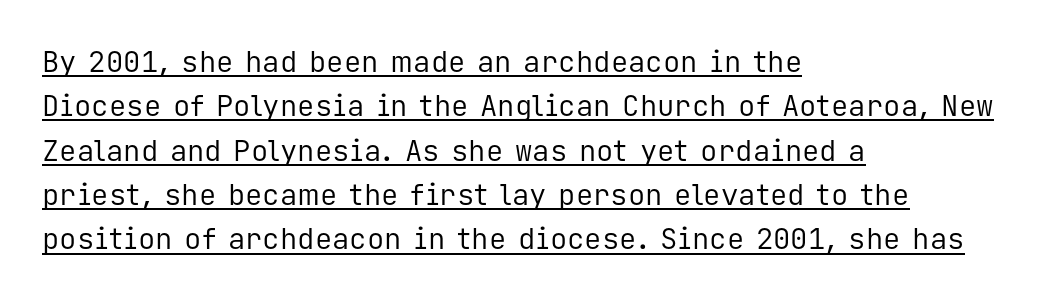
Note the uniform advance width — an 'i' takes as much space as an 'm'. These lines were composed using upright roman letters. The gaps between neighbouring characters are ordinary and unremarkable. You can see a thin bar hugging the bottom of the glyphs. Regarding serifs, this sample does without them. Baseline-to-baseline distance is the conventional proportion of letter height.
